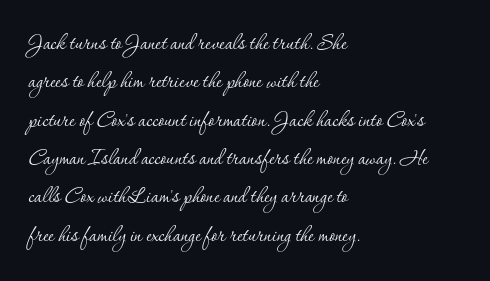
Every row of glyphs begins at an identical x-position on the left. Does the leading feel generous? No, just average. The tracking reads as untouched default to a designer's eye.
